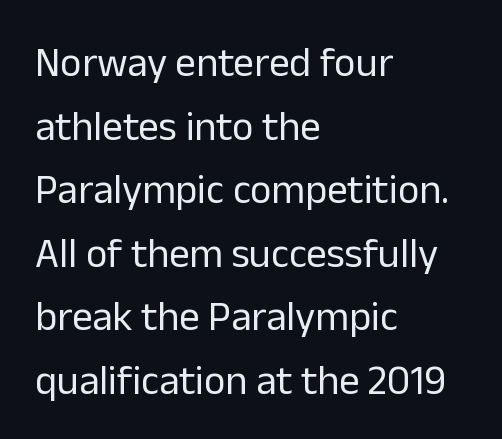
Q: Is the text bold? A: No.
Q: Is the text italic (slanted)? A: No, it is upright.
Q: Is the typeface a serif or a sans-serif typeface? A: Sans-serif.
Q: Is the text underlined? A: No.
Q: How is the paragraph aligned? A: Left-aligned.
Q: Is the spacing between letters normal or unusually wide? A: Normal.
Q: Is the spacing between lines tight, normal or loose? A: Normal.
Q: Width (condensed, normal, or wide)? A: Normal.
Q: Stroke contrast? A: Low.
Q: x-height? A: Medium.
Q: Monospaced? A: No.
